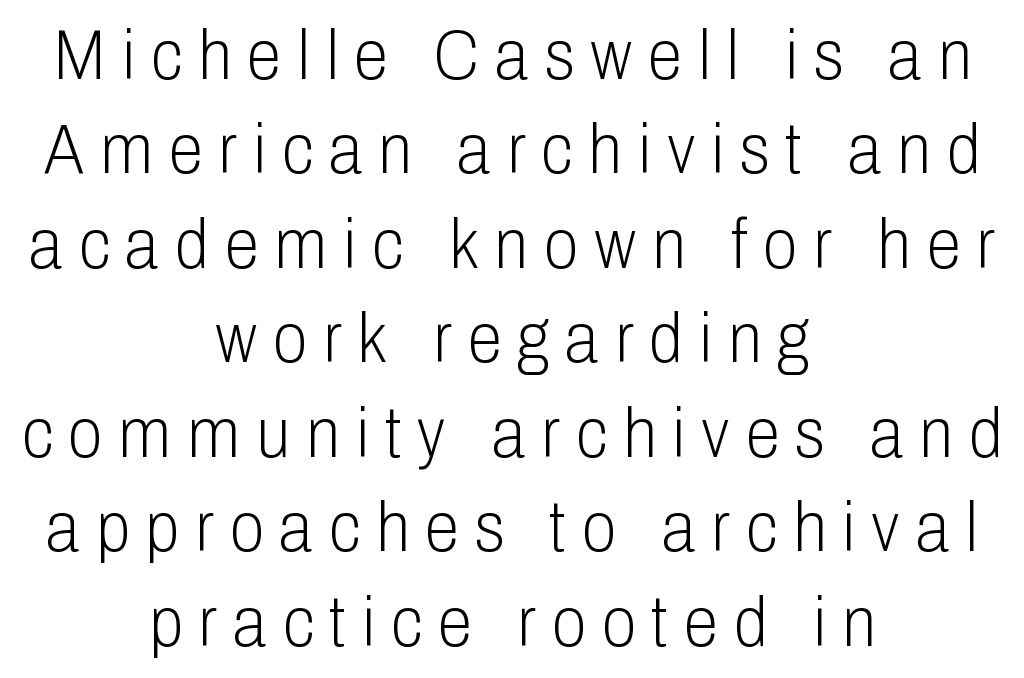
Q: Is the text bold? A: No.
Q: Is the text italic (slanted)? A: No, it is upright.
Q: Is the typeface a serif or a sans-serif typeface? A: Sans-serif.
Q: Is the text underlined? A: No.
Q: How is the paragraph aligned? A: Centered.
Q: Is the spacing between letters normal or unusually wide? A: Unusually wide.
Q: Is the spacing between lines tight, normal or loose? A: Normal.
Q: Width (condensed, normal, or wide)? A: Condensed.
Q: Stroke contrast? A: Low.
Q: x-height? A: Medium.
Q: Monospaced? A: No.
